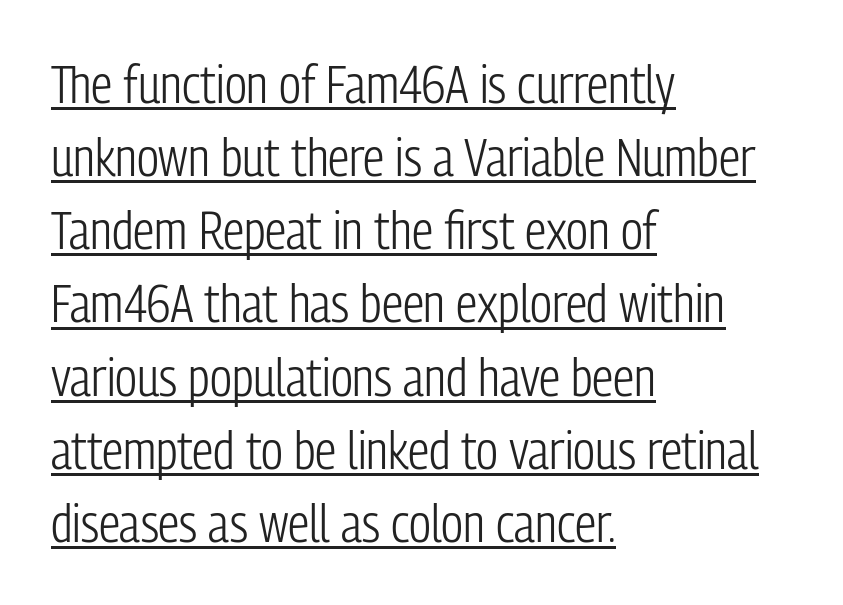
Q: Is the text bold? A: No.
Q: Is the text italic (slanted)? A: No, it is upright.
Q: Is the typeface a serif or a sans-serif typeface? A: Sans-serif.
Q: Is the text underlined? A: Yes.
Q: How is the paragraph aligned? A: Left-aligned.
Q: Is the spacing between letters normal or unusually wide? A: Normal.
Q: Is the spacing between lines tight, normal or loose? A: Normal.
Q: Width (condensed, normal, or wide)? A: Condensed.
Q: Stroke contrast? A: Low.
Q: x-height? A: Medium.
Q: Monospaced? A: No.
